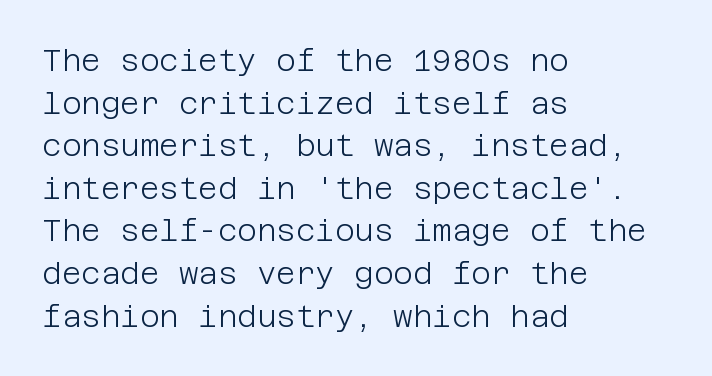
The image shows 30 px light sans-serif type, upright; set left-aligned, normal line spacing (1.42x), normal letter spacing, not underlined; low stroke contrast and a large x-height.
